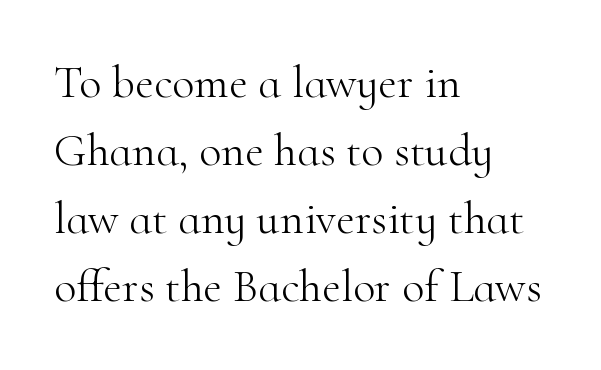
The image shows 46 px light serif type, upright; set left-aligned, normal line spacing (1.48x), normal letter spacing, not underlined; high stroke contrast and a small x-height.
